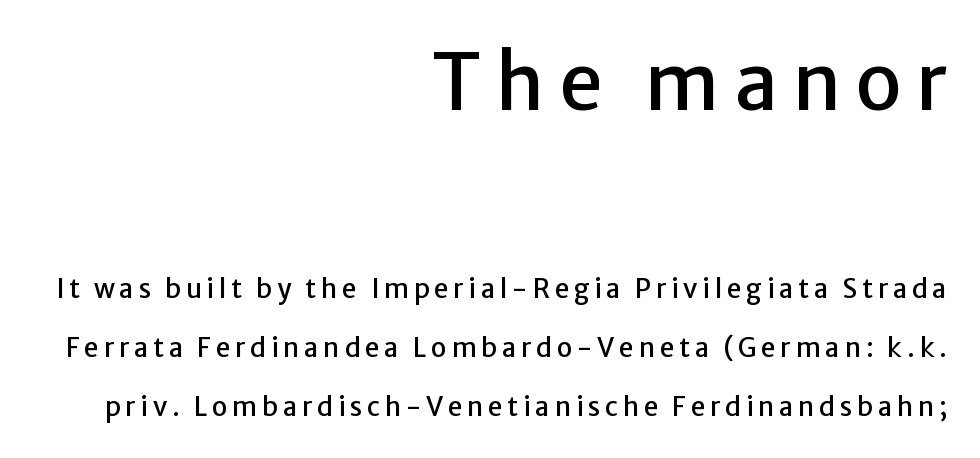
The image shows 78 px sans-serif type, upright; set right-aligned, loose line spacing (2.27x), not underlined; the first (top) block is 3.0x larger; low stroke contrast and a medium x-height.
